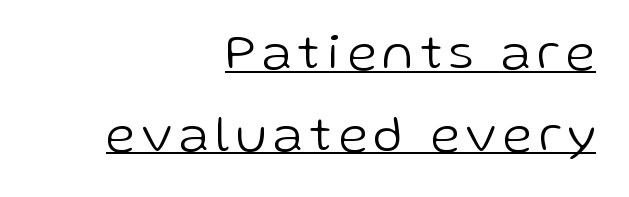
The image shows 52 px light sans-serif type, upright; set right-aligned, normal line spacing (1.57x), underlined; low stroke contrast and a medium x-height.
